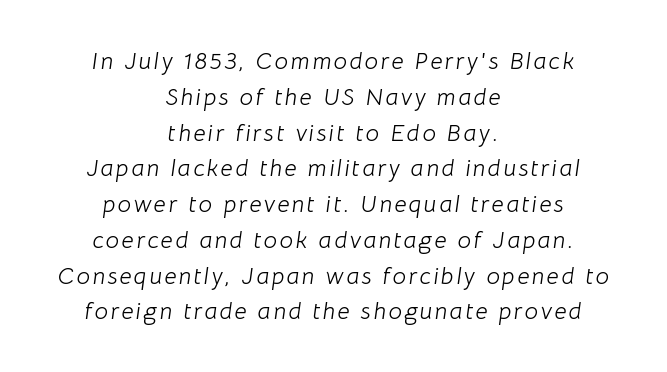
Q: Is the text bold? A: No.
Q: Is the text italic (slanted)? A: Yes, it leans right by about 8 degrees.
Q: Is the text underlined? A: No.
Q: How is the paragraph aligned? A: Centered.
Q: Is the spacing between lines tight, normal or loose? A: Normal.
